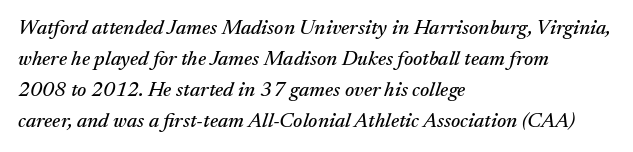
Q: Is the text italic (slanted)? A: Yes, it leans right by about 17 degrees.
Q: Is the text underlined? A: No.
Q: How is the paragraph aligned? A: Left-aligned.
Q: Is the spacing between letters normal or unusually wide? A: Normal.
Q: Is the spacing between lines tight, normal or loose? A: Normal.
